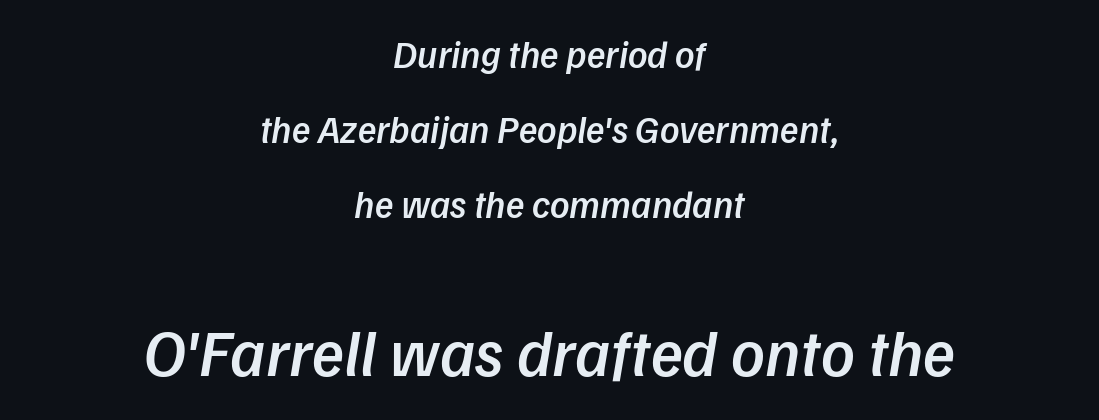
Clear beneath every line of the passage. Small over large — that's the arrangement of the two blocks here. Is this a fixed-width face? No — the glyphs have proportional, varying widths. A student would call this center alignment; a typographer would say set centered. The rendering keeps characters at their native spacing.
